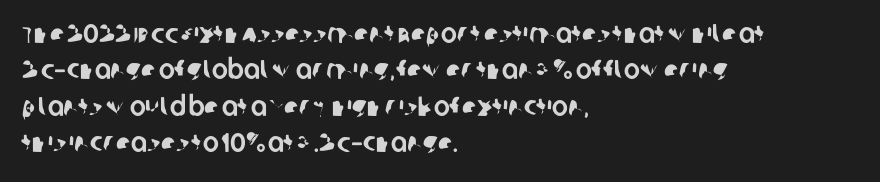
Q: Is the text underlined? A: No.
Q: How is the paragraph aligned? A: Left-aligned.
Q: Is the spacing between letters normal or unusually wide? A: Normal.
Q: Is the spacing between lines tight, normal or loose? A: Normal.
